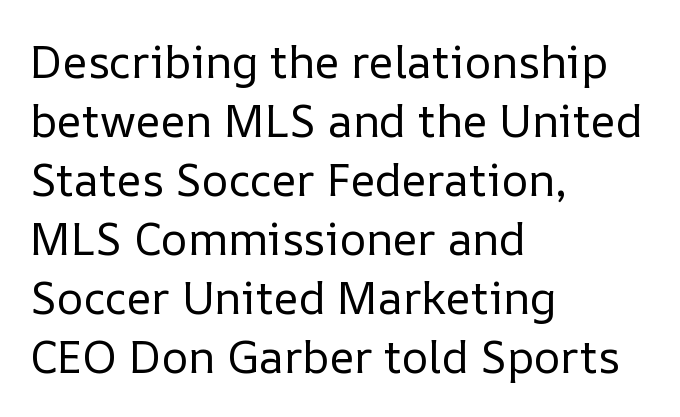
Q: Is the text bold? A: No.
Q: Is the text italic (slanted)? A: No, it is upright.
Q: Is the text underlined? A: No.
Q: How is the paragraph aligned? A: Left-aligned.
Q: Is the spacing between letters normal or unusually wide? A: Normal.
Q: Is the spacing between lines tight, normal or loose? A: Normal.
Q: Width (condensed, normal, or wide)? A: Normal.
Q: Stroke contrast? A: Low.
Q: x-height? A: Medium.
Q: Monospaced? A: No.
